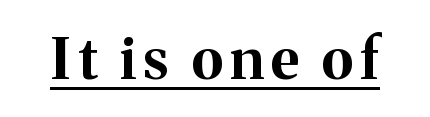
The image shows 57 px bold serif type, upright; set underlined; medium stroke contrast and a medium x-height.
